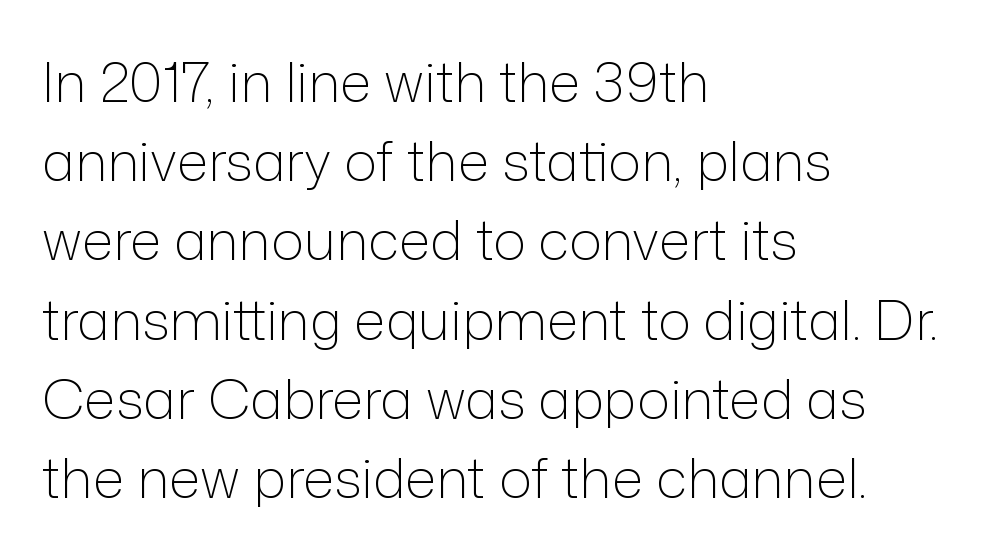
The glyphs in this specimen are sans serif. Only glyphs here, with clear space below each row. If you drew a ruler down the left edge, every line would touch it. The letterforms sit shoulder to shoulder at normal distance. This is not heavy type; no bold has been used. Spacing verdict: proportional, widths tailored to each character.
